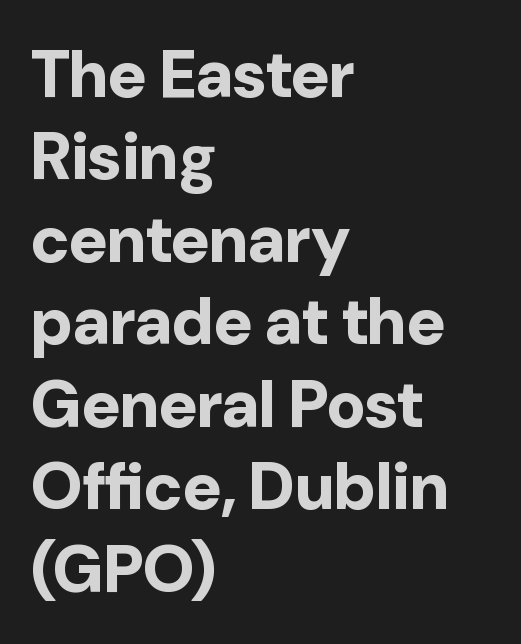
The typesetting leans heavy: a genuine bold. Typeset ragged right — the left edge is the straight one. The line-height multiplier appears to be the usual default. Here the designer chose a conventional face with non-uniform glyph widths. The text was rendered using a sans face with plain stroke endings.
